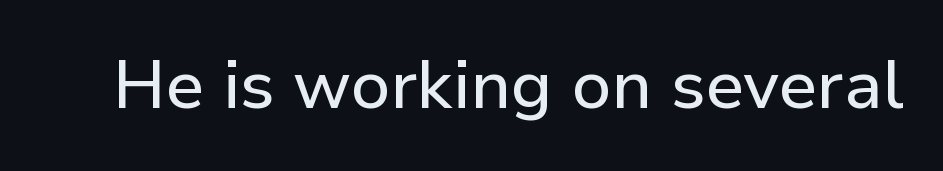
Note: no serifs on the glyphs. The foot of each line stays bare and open. The lettering stays uniformly vertical, giving the passage a roman look. Note the varied advance widths — an 'i' is clearly narrower than an 'm'. Characters follow at the spacing the type designer built in.
